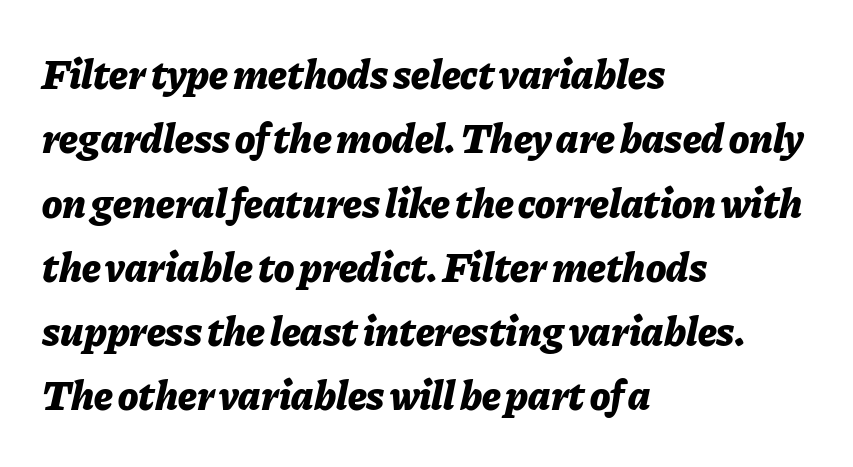
Q: Is the text bold? A: Yes.
Q: Is the text italic (slanted)? A: Yes, it leans right by about 11 degrees.
Q: Is the text underlined? A: No.
Q: How is the paragraph aligned? A: Left-aligned.
Q: Is the spacing between letters normal or unusually wide? A: Normal.
Q: Is the spacing between lines tight, normal or loose? A: Normal.
Q: Width (condensed, normal, or wide)? A: Normal.
Q: Stroke contrast? A: Low.
Q: x-height? A: Medium.
Q: Monospaced? A: No.
